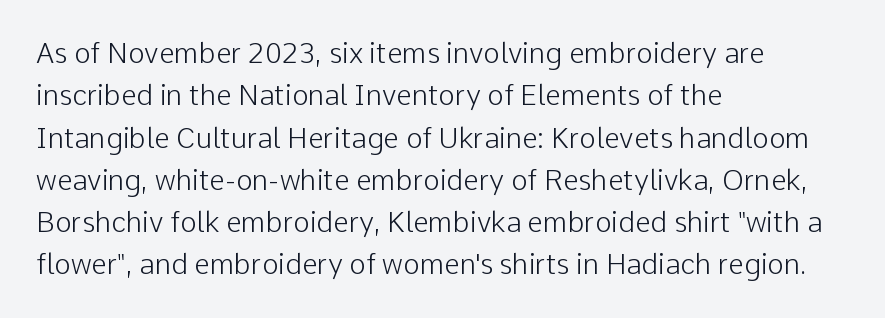
The image shows 28 px light sans-serif type, upright; set left-aligned, normal line spacing (1.51x), normal letter spacing, not underlined; low stroke contrast and a medium x-height.
